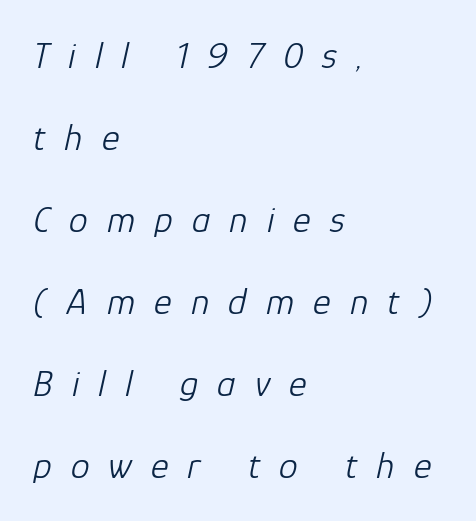
The block of text is sparse from top to bottom, with ample space between rows. No heavy texture on the line: the type isn't bold. The rag falls on the right side of this text block. When letters slant like this, we call the style italic.
